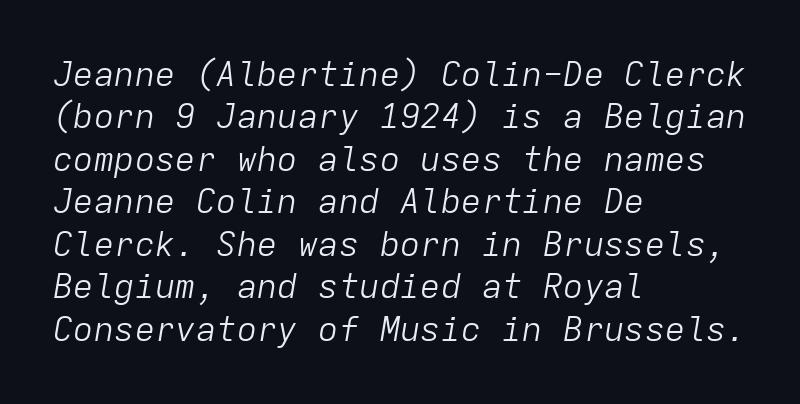
The image shows 34 px light type, italic (leaning right), monospaced; set left-aligned, normal line spacing (1.25x), normal letter spacing, not underlined; low stroke contrast and a medium x-height.
